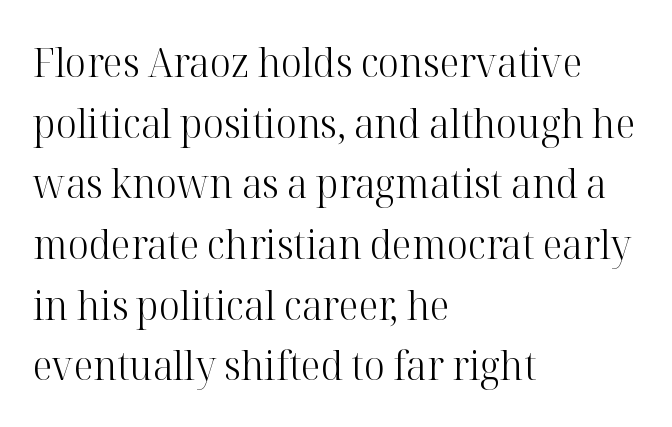
The image shows 41 px light serif type, upright; set left-aligned, normal line spacing (1.48x), normal letter spacing, not underlined; high stroke contrast and a medium x-height.
